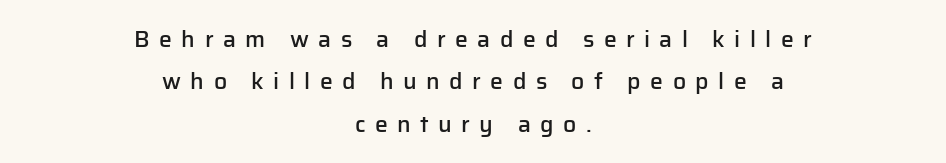
Q: Is the text bold? A: Semi-bold.
Q: Is the text italic (slanted)? A: No, it is upright.
Q: Is the text underlined? A: No.
Q: How is the paragraph aligned? A: Centered.
Q: Is the spacing between letters normal or unusually wide? A: Unusually wide.
